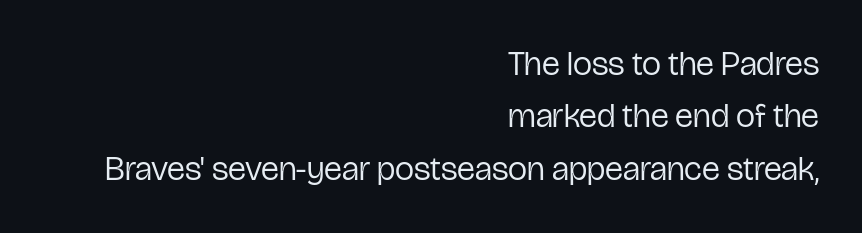
The image shows 34 px regular-weight, condensed sans-serif type, upright; set right-aligned, normal line spacing (1.54x), normal letter spacing, not underlined; low stroke contrast and a medium x-height.
